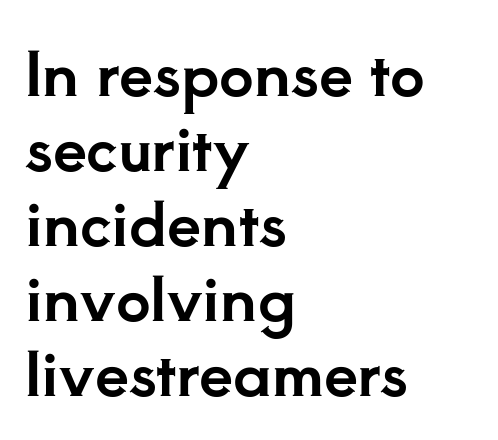
Q: Is the text italic (slanted)? A: No, it is upright.
Q: Is the typeface a serif or a sans-serif typeface? A: Serif.
Q: Is the text underlined? A: No.
Q: How is the paragraph aligned? A: Left-aligned.
Q: Is the spacing between letters normal or unusually wide? A: Normal.
Q: Width (condensed, normal, or wide)? A: Normal.
Q: Stroke contrast? A: Low.
Q: x-height? A: Small.
Q: Monospaced? A: No.
